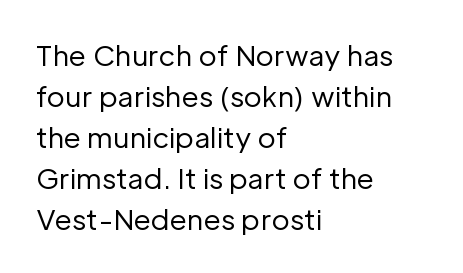
Q: Is the text bold? A: No.
Q: Is the text italic (slanted)? A: No, it is upright.
Q: Is the typeface a serif or a sans-serif typeface? A: Sans-serif.
Q: Is the text underlined? A: No.
Q: How is the paragraph aligned? A: Left-aligned.
Q: Is the spacing between letters normal or unusually wide? A: Normal.
Q: Is the spacing between lines tight, normal or loose? A: Normal.
Q: Width (condensed, normal, or wide)? A: Normal.
Q: Stroke contrast? A: Low.
Q: x-height? A: Medium.
Q: Monospaced? A: No.
